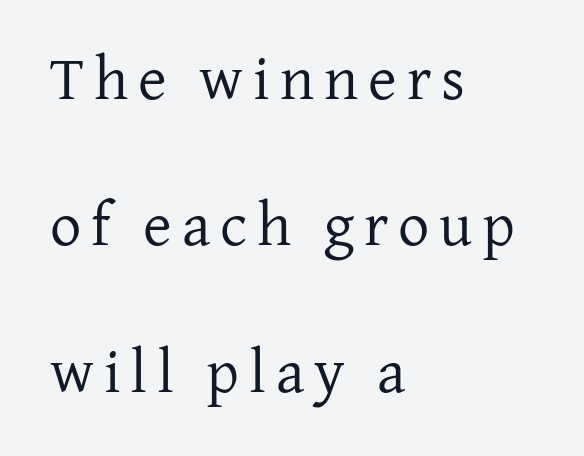
Q: Is the text bold? A: No.
Q: Is the text italic (slanted)? A: No, it is upright.
Q: Is the typeface a serif or a sans-serif typeface? A: Serif.
Q: Is the text underlined? A: No.
Q: How is the paragraph aligned? A: Left-aligned.
Q: Is the spacing between lines tight, normal or loose? A: Loose.
Q: Width (condensed, normal, or wide)? A: Normal.
Q: Stroke contrast? A: Low.
Q: x-height? A: Medium.
Q: Monospaced? A: No.
